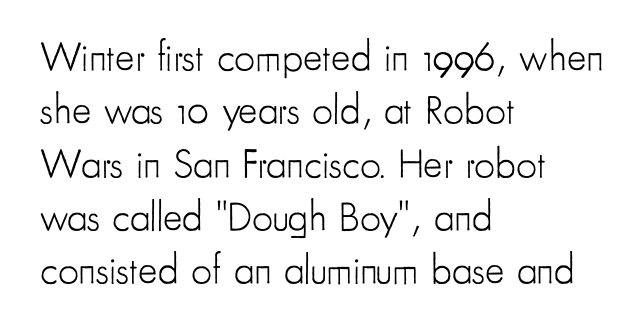
The image shows 41 px light, condensed sans-serif type, upright; set left-aligned, normal line spacing (1.3x), normal letter spacing, not underlined; low stroke contrast and a small x-height.
